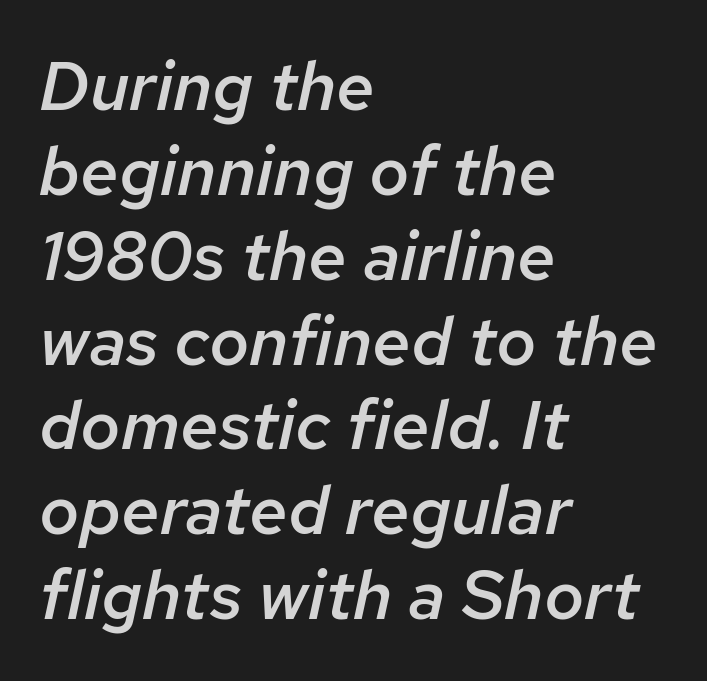
Q: Is the text bold? A: Semi-bold.
Q: Is the text italic (slanted)? A: Yes, it leans right by about 12 degrees.
Q: Is the text underlined? A: No.
Q: How is the paragraph aligned? A: Left-aligned.
Q: Is the spacing between letters normal or unusually wide? A: Normal.
Q: Width (condensed, normal, or wide)? A: Normal.
Q: Stroke contrast? A: Low.
Q: x-height? A: Medium.
Q: Monospaced? A: No.
